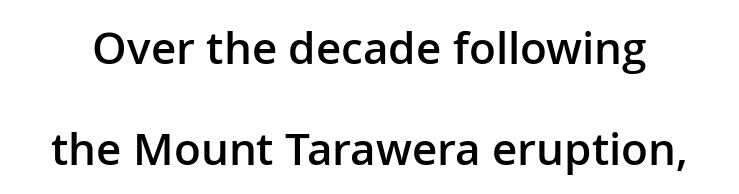
{"serif": "no", "italic": "no", "bold": "semi", "weight": "semibold", "width": "normal", "stroke_contrast": "low", "x_height": "medium", "monospaced": "no", "underline": "no", "line_spacing": "loose", "line_spacing_ratio": 2.29, "letter_spacing": "normal", "letter_spacing_em": 0.0, "glyph_px": 44}
